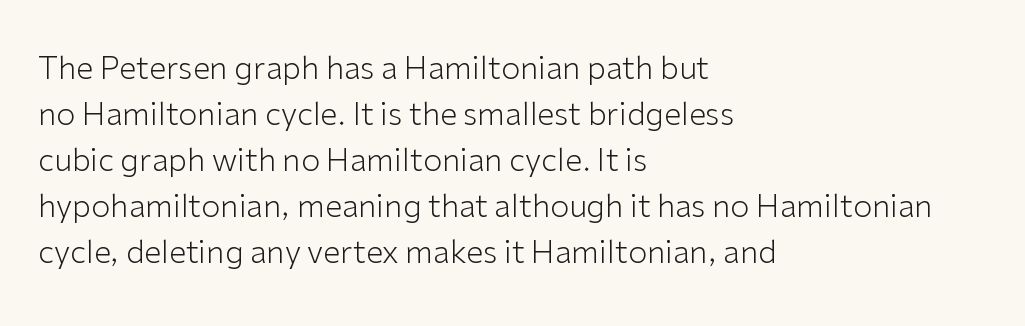
The letterforms sit at book weight or below. This rendering leaves character spacing at its baseline value. You can tell it's not italic because the verticals are truly vertical. The rows are spaced the way most documents space them.
